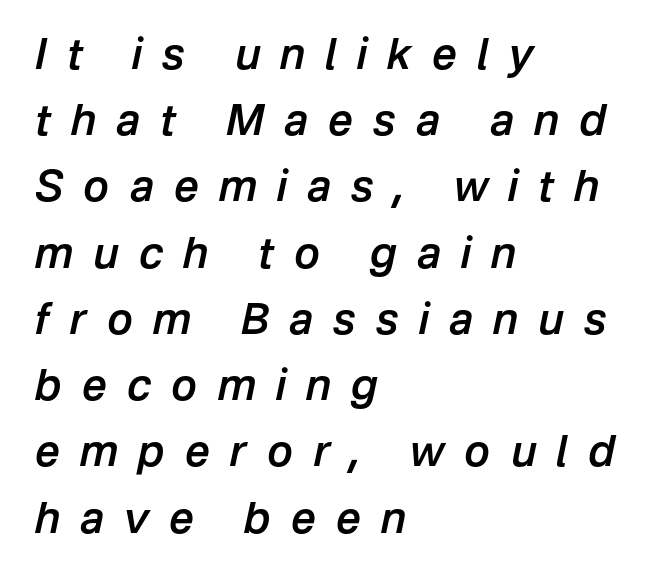
The image shows 43 px semibold type, italic (leaning right); set left-aligned, normal line spacing (1.54x), unusually wide letter spacing (+0.47 em), not underlined; low stroke contrast and a medium x-height.
